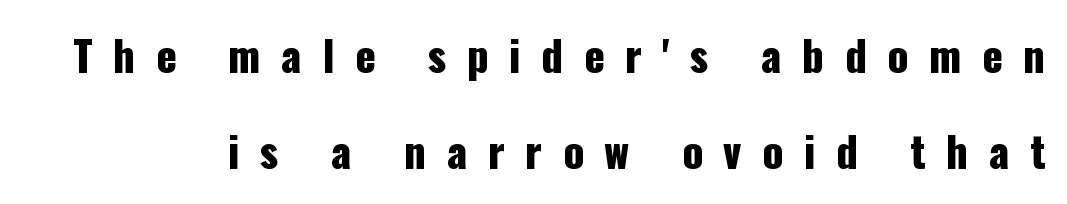
Q: Is the text italic (slanted)? A: No, it is upright.
Q: Is the typeface a serif or a sans-serif typeface? A: Sans-serif.
Q: Is the text underlined? A: No.
Q: Is the spacing between letters normal or unusually wide? A: Unusually wide.
Q: Is the spacing between lines tight, normal or loose? A: Loose.
Q: Width (condensed, normal, or wide)? A: Condensed.
Q: Stroke contrast? A: Low.
Q: x-height? A: Medium.
Q: Monospaced? A: No.
